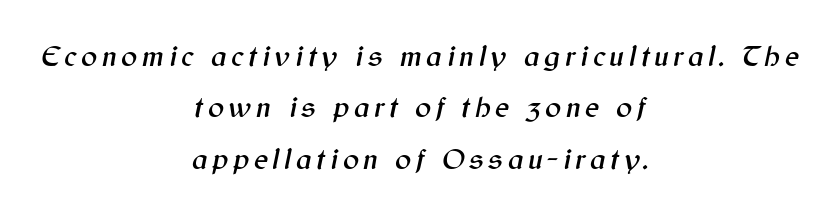
Q: Is the text italic (slanted)? A: Yes, it leans right by about 12 degrees.
Q: Is the text underlined? A: No.
Q: How is the paragraph aligned? A: Centered.
Q: Width (condensed, normal, or wide)? A: Normal.
Q: Stroke contrast? A: Medium.
Q: x-height? A: Medium.
Q: Monospaced? A: No.
